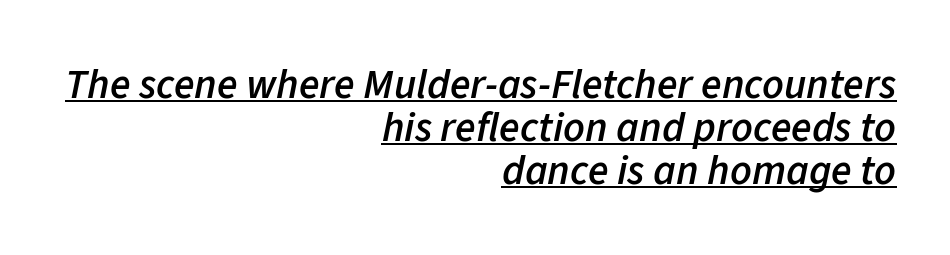
{"italic": "yes", "lean": "right", "slant_degrees": 11, "bold": "semi", "weight": "semibold", "width": "normal", "stroke_contrast": "low", "x_height": "medium", "monospaced": "no", "underline": "yes", "align": "right", "line_spacing": "tight", "line_spacing_ratio": 1.02, "letter_spacing": "normal", "letter_spacing_em": 0.0, "glyph_px": 42}
